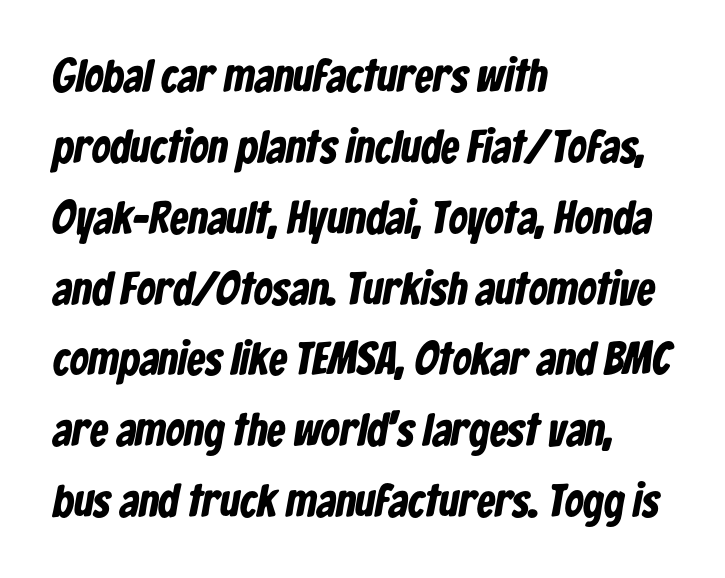
{"serif": "no", "bold": "yes", "weight": "bold", "width": "condensed", "stroke_contrast": "low", "x_height": "medium", "monospaced": "no", "underline": "no", "align": "left", "line_spacing": "normal", "line_spacing_ratio": 1.54, "letter_spacing": "normal", "letter_spacing_em": 0.0, "glyph_px": 46}
